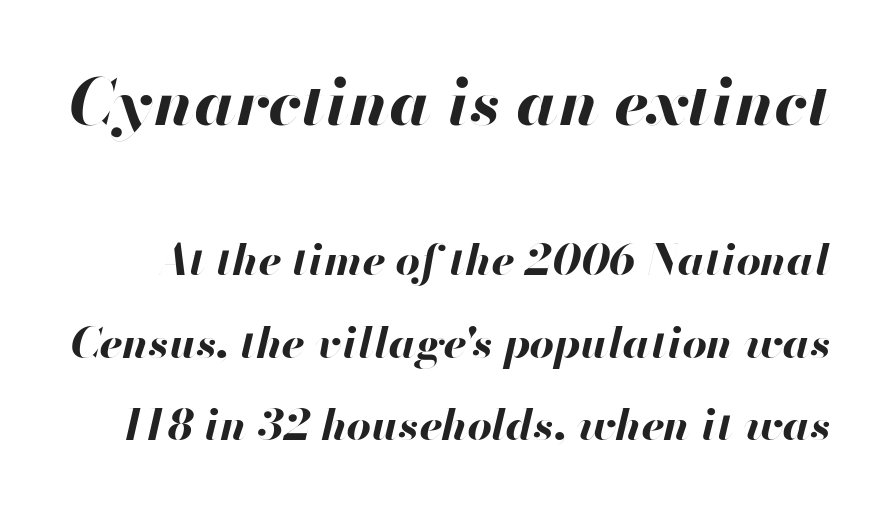
A bare baseline throughout the passage. The upper block of text is set noticeably larger than the block beneath it. Regarding leading, the lines here are spaced well apart. You could not count columns in this text — the font is proportionally spaced.
